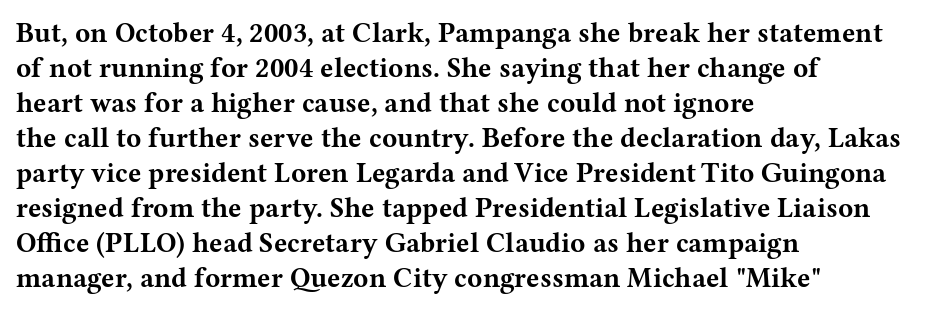
How heavy is the stroke? Heavy — this is a bold. The ragged edge is on the right, which tells us the setting is flush left. Character widths vary here, with narrow letters taking less room than wide ones. Anything drawn beneath the words? Only blank space. Honestly, the letter spacing is just normal — you wouldn't notice it.
